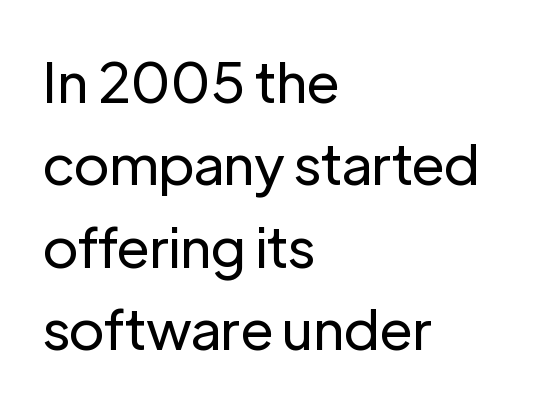
{"serif": "no", "italic": "no", "bold": "no", "weight": "regular", "width": "normal", "stroke_contrast": "low", "x_height": "medium", "monospaced": "no", "underline": "no", "align": "left", "line_spacing": "normal", "line_spacing_ratio": 1.47, "letter_spacing": "normal", "letter_spacing_em": 0.0, "glyph_px": 56}
